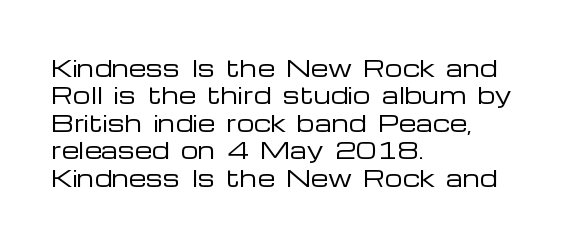
Counters stay open thanks to moderate or lighter strokes. All the whitespace from short lines collects on the right. Normally led — the rows are evenly, conventionally spaced. The glyphs are unaccompanied by any horizontal stroke below them.
